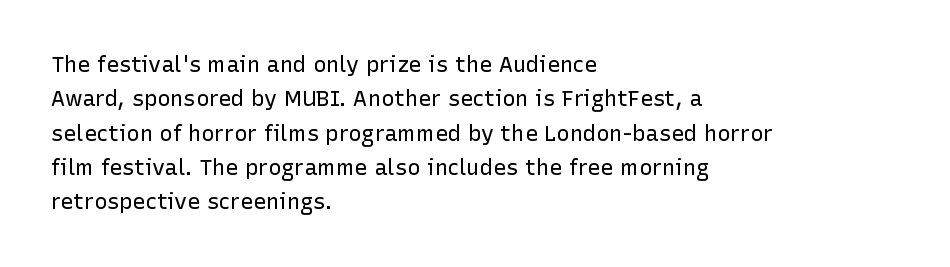
Q: Is the text bold? A: No.
Q: Is the text italic (slanted)? A: No, it is upright.
Q: Is the text underlined? A: No.
Q: How is the paragraph aligned? A: Left-aligned.
Q: Is the spacing between letters normal or unusually wide? A: Normal.
Q: Is the spacing between lines tight, normal or loose? A: Normal.
